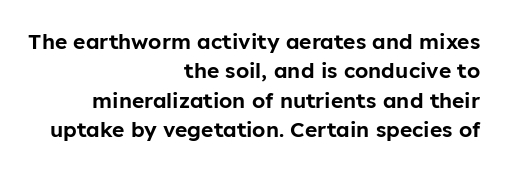
Posture: upright roman. These lines sit exactly where default settings would place them. This sample uses plain, unmodified letter spacing. The words here are not underlined. The compositor pushed each line to the right boundary.
